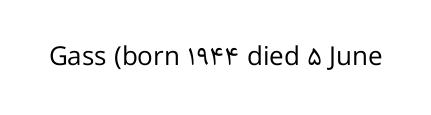
A roman cut, with each character standing at attention. Decoration check: the copy has no underline. The gaps between neighbouring characters are ordinary and unremarkable. Bold? No — there's no thickening of the strokes.
